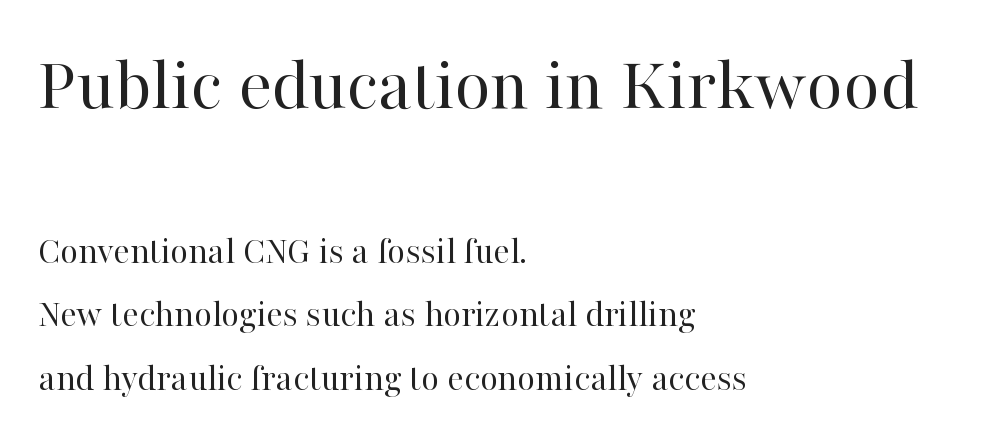
Students, observe: this is what conventionally led text looks like. This sample is left-justified, so line endings fall wherever the words run out. If you squint, the top block still reads clearly — it's the larger of the two. Has an underline been added? It has not.
